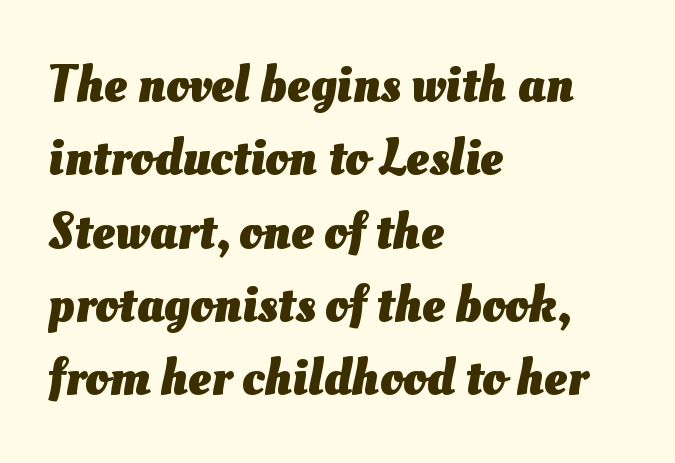
The image shows 52 px heavy type; set left-aligned, normal line spacing (1.41x), normal letter spacing, not underlined; medium stroke contrast and a small x-height.
